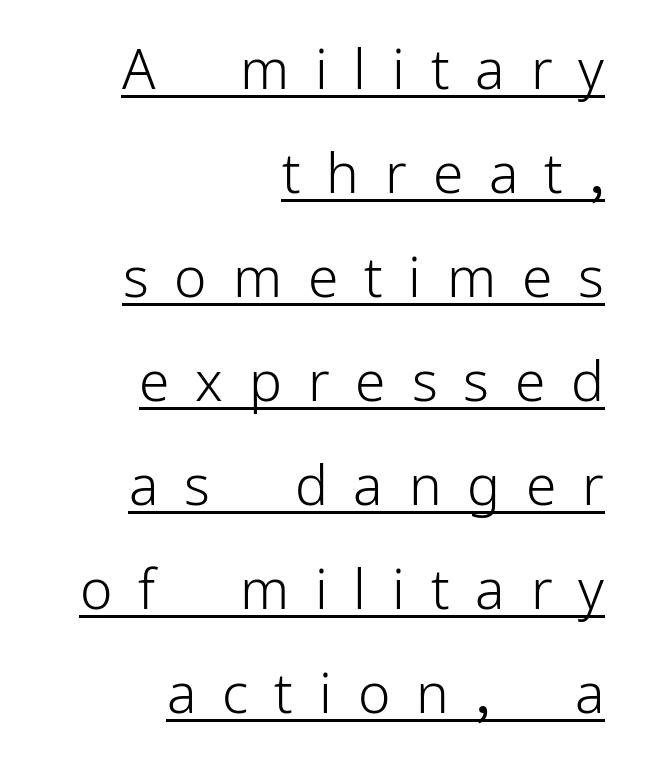
{"serif": "no", "italic": "no", "bold": "no", "weight": "light", "width": "normal", "stroke_contrast": "low", "x_height": "medium", "monospaced": "no", "underline": "yes", "align": "right", "line_spacing_ratio": 1.89, "letter_spacing": "wide", "letter_spacing_em": 0.47, "glyph_px": 55}
